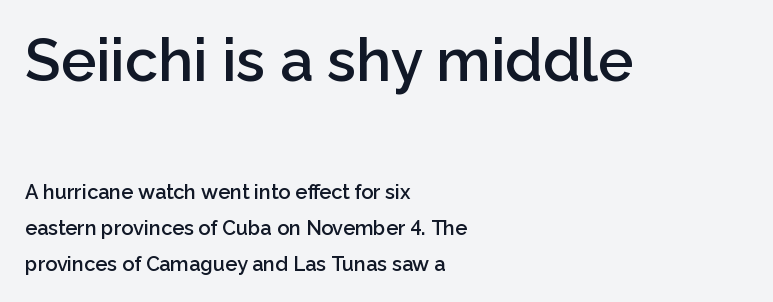
The text was rendered using a sans face with plain stroke endings. Glyph-to-glyph distance matches everyday printed text. The earlier block is typeset at a bigger size than the later block. A somewhat darkened texture: the type is semibold rather than bold.
